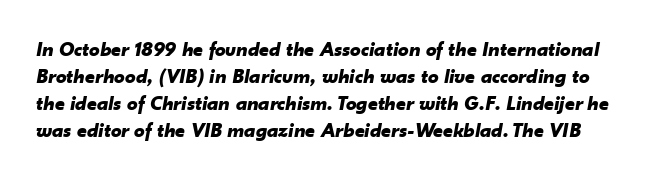
The image shows 21 px bold type, italic (leaning right); set normal line spacing (1.29x), normal letter spacing, not underlined.
